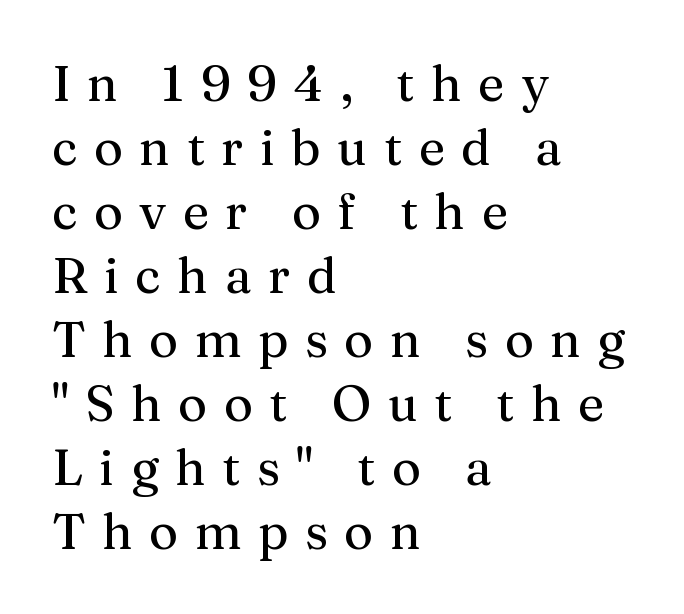
{"serif": "yes", "italic": "no", "width": "normal", "stroke_contrast": "medium", "x_height": "medium", "monospaced": "no", "underline": "no", "align": "left", "line_spacing": "normal", "line_spacing_ratio": 1.28, "letter_spacing": "wide", "letter_spacing_em": 0.33, "glyph_px": 50}
